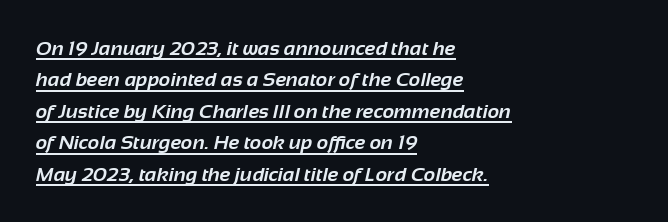
The image shows 20 px bold type; set left-aligned, normal line spacing (1.57x), normal letter spacing, underlined.
